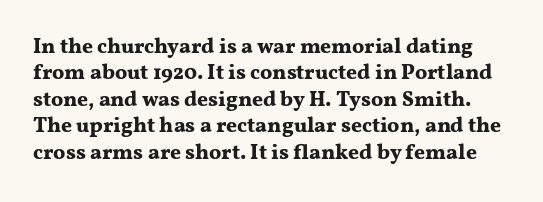
{"italic": "no", "bold": "yes", "underline": "no", "line_spacing": "normal", "line_spacing_ratio": 1.26, "letter_spacing": "normal", "letter_spacing_em": 0.0, "glyph_px": 21}
